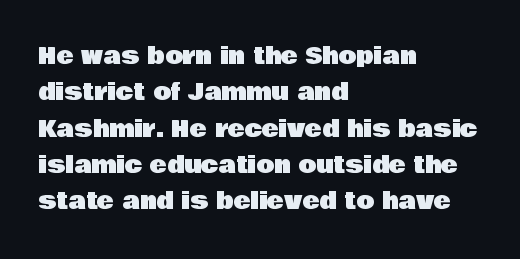
Q: Is the text italic (slanted)? A: No, it is upright.
Q: Is the text underlined? A: No.
Q: How is the paragraph aligned? A: Left-aligned.
Q: Is the spacing between letters normal or unusually wide? A: Normal.
Q: Is the spacing between lines tight, normal or loose? A: Normal.
